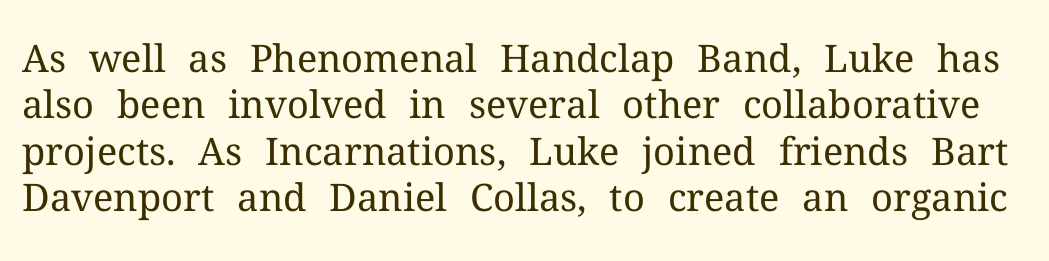
{"serif": "yes", "italic": "no", "bold": "no", "weight": "regular", "width": "normal", "stroke_contrast": "medium", "x_height": "medium", "monospaced": "no", "underline": "no", "line_spacing_ratio": 1.22, "letter_spacing": "normal", "letter_spacing_em": 0.0, "glyph_px": 38}
